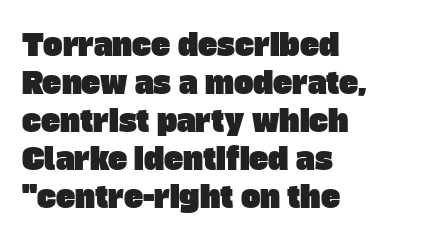
{"serif": "no", "width": "normal", "stroke_contrast": "low", "x_height": "large", "monospaced": "no", "underline": "no", "align": "left", "line_spacing": "normal", "line_spacing_ratio": 1.31, "letter_spacing": "normal", "letter_spacing_em": 0.0, "glyph_px": 29}
